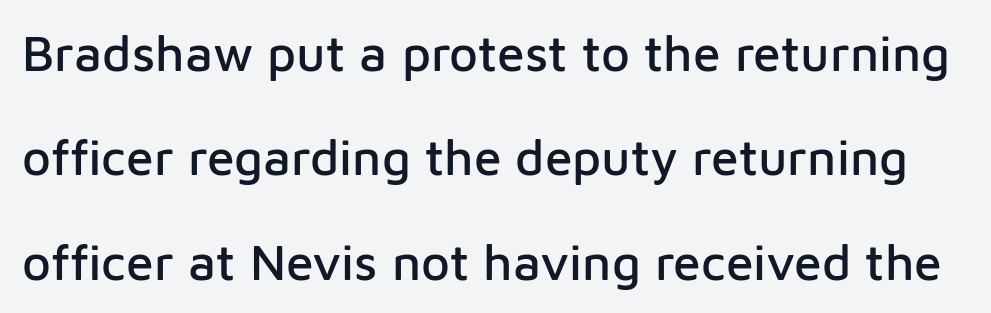
The image shows 50 px sans-serif type, upright; set loose line spacing (2.09x), normal letter spacing, not underlined; low stroke contrast and a medium x-height.
